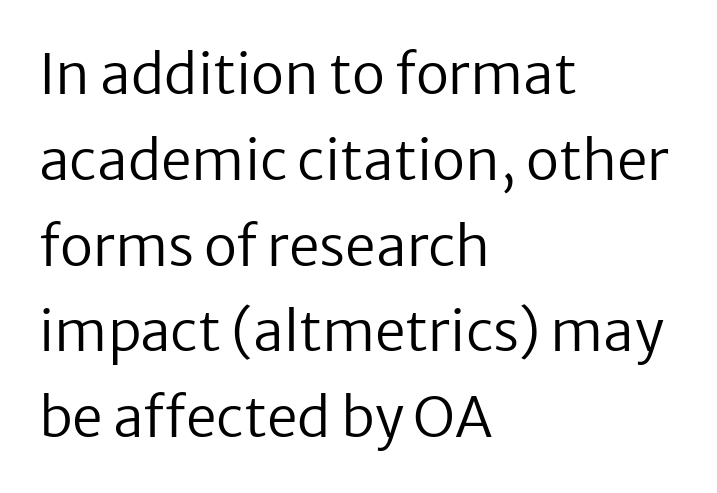
The image shows 55 px regular-weight sans-serif type, upright; set left-aligned, normal line spacing (1.56x), normal letter spacing, not underlined; low stroke contrast and a medium x-height.
